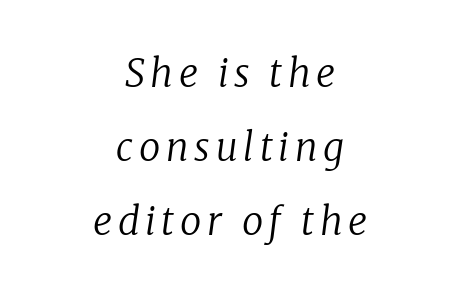
Each letter keeps its own natural width here, so spacing adapts to shape. An italicized treatment has been applied to the whole sample. No word sits above an underline. Teacher's note: observe the equal gaps on both sides — that is centered alignment. The vertical gap from one line to the next is large.
